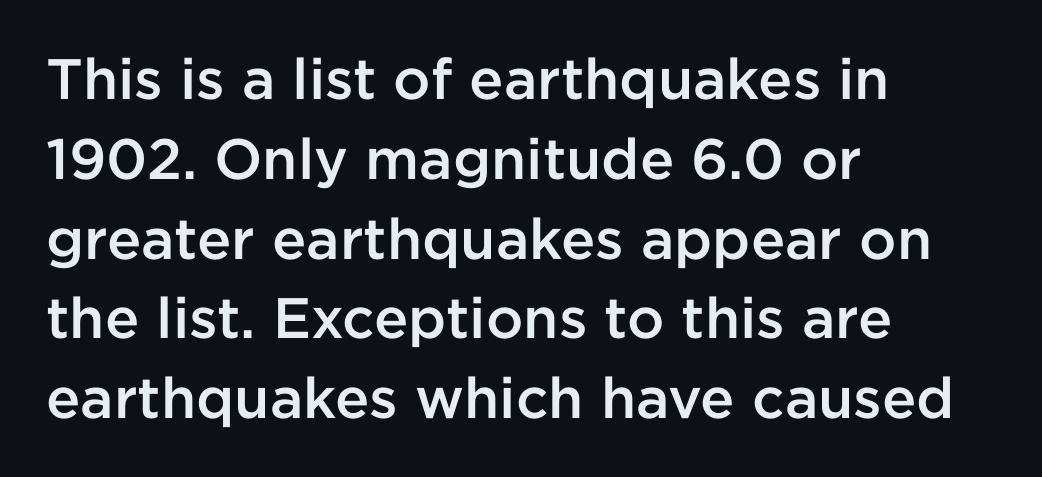
Q: Is the text bold? A: Semi-bold.
Q: Is the text italic (slanted)? A: No, it is upright.
Q: Is the typeface a serif or a sans-serif typeface? A: Sans-serif.
Q: Is the text underlined? A: No.
Q: How is the paragraph aligned? A: Left-aligned.
Q: Is the spacing between letters normal or unusually wide? A: Normal.
Q: Is the spacing between lines tight, normal or loose? A: Normal.
Q: Width (condensed, normal, or wide)? A: Normal.
Q: Stroke contrast? A: Low.
Q: x-height? A: Medium.
Q: Monospaced? A: No.
